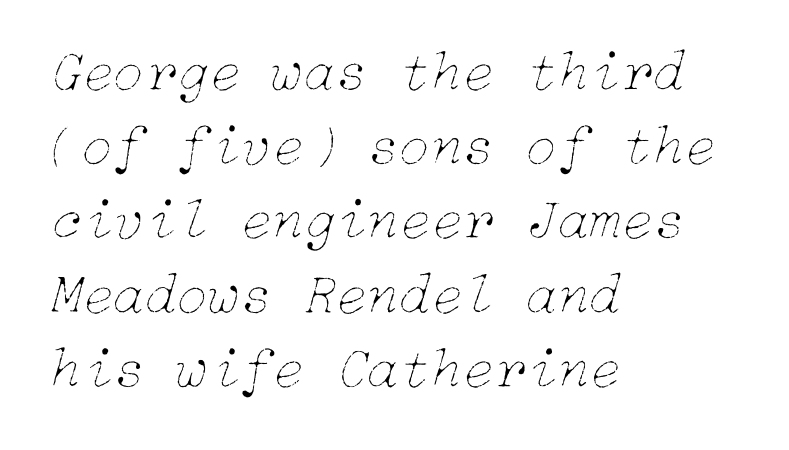
{"italic": "yes", "lean": "right", "slant_degrees": 15, "bold": "no", "weight": "thin", "width": "normal", "stroke_contrast": "low", "x_height": "medium", "underline": "no", "align": "left", "line_spacing": "normal", "line_spacing_ratio": 1.28, "letter_spacing": "normal", "letter_spacing_em": 0.0, "glyph_px": 58}
